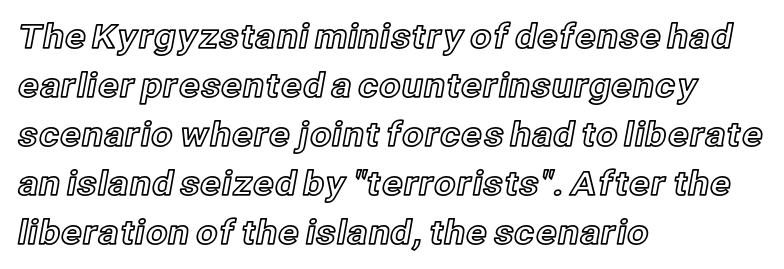
Q: Is the text italic (slanted)? A: Yes.
Q: Is the text underlined? A: No.
Q: How is the paragraph aligned? A: Left-aligned.
Q: Is the spacing between letters normal or unusually wide? A: Normal.
Q: Is the spacing between lines tight, normal or loose? A: Normal.
Q: Width (condensed, normal, or wide)? A: Normal.
Q: x-height? A: Medium.
Q: Monospaced? A: No.
